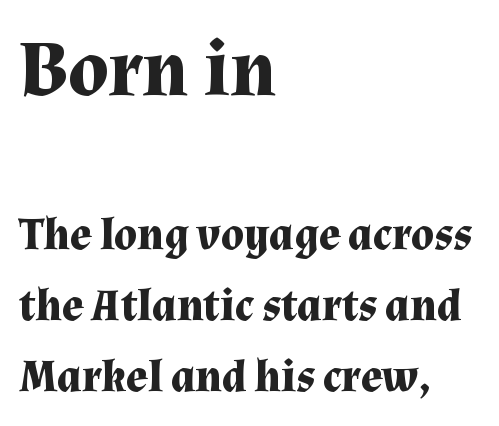
The image shows 79 px bold serif type, upright; set left-aligned, normal line spacing (1.57x), normal letter spacing, not underlined; the first (top) block is 1.76x larger; medium stroke contrast and a medium x-height.
